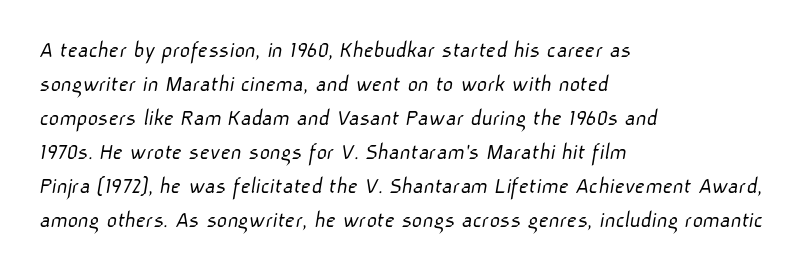
The image shows 25 px text type; set left-aligned, normal line spacing (1.36x), normal letter spacing, not underlined.
